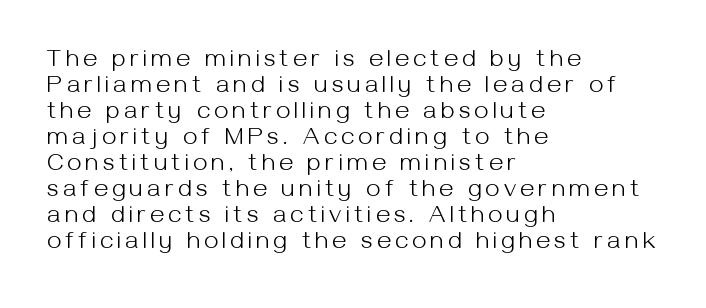
{"italic": "no", "bold": "no", "underline": "no", "align": "left", "line_spacing": "tight", "line_spacing_ratio": 1.04, "glyph_px": 25}
